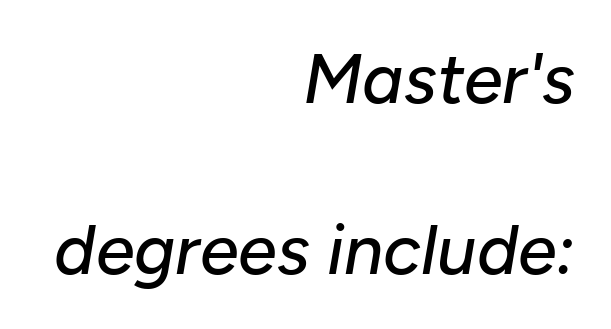
The image shows 70 px text type, italic (leaning right); set right-aligned, loose line spacing (2.45x), normal letter spacing, not underlined; low stroke contrast and a medium x-height.
